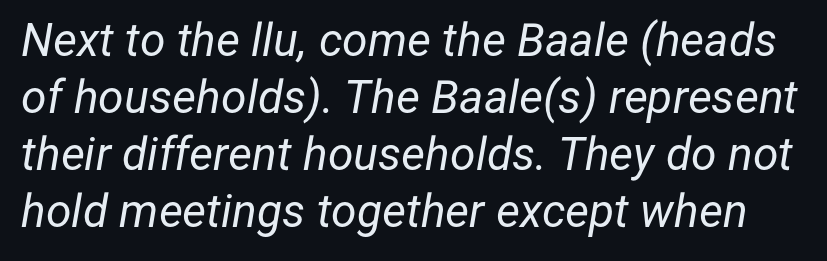
The image shows 46 px regular-weight type, italic (leaning right); set line spacing 1.24x, normal letter spacing, not underlined; low stroke contrast and a medium x-height.
